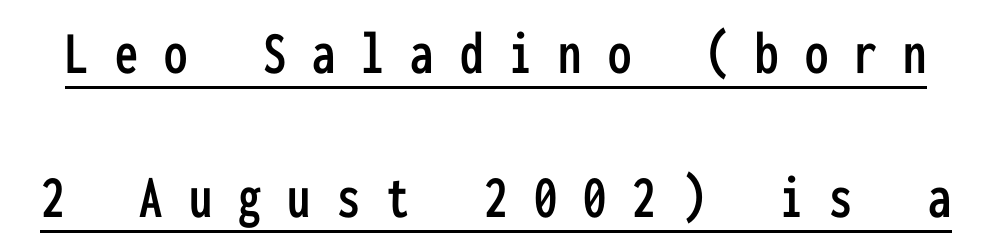
{"serif": "no", "italic": "no", "width": "condensed", "stroke_contrast": "low", "x_height": "medium", "monospaced": "yes", "underline": "yes", "line_spacing": "loose", "line_spacing_ratio": 2.32, "letter_spacing": "wide", "letter_spacing_em": 0.42, "glyph_px": 62}
